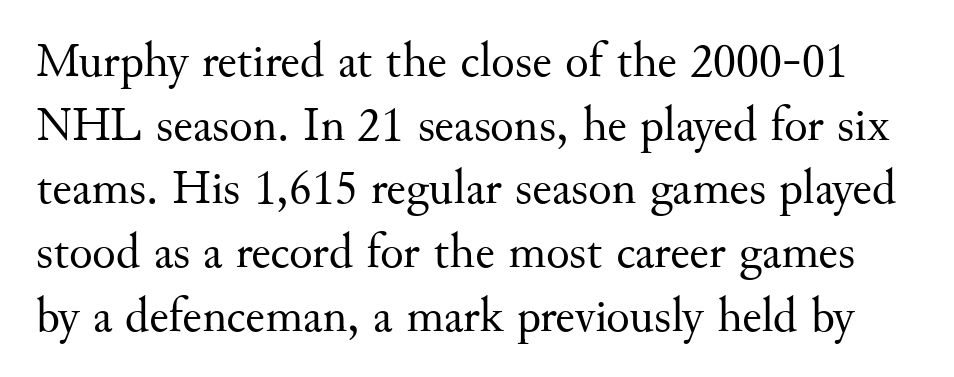
A serif font was chosen for this passage. The horizontal fit of the characters is conventional and even. The letters advance in unequal steps, a hallmark of proportional type. Each row of text sits above clean, open space. The rendering uses a moderate line-height, typical for paragraphs.
